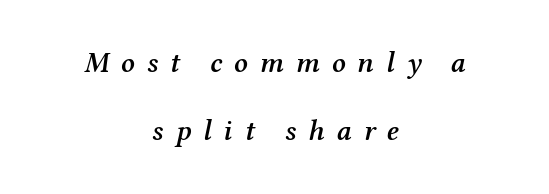
You could not count columns in this text — the font is proportionally spaced. I'd call this a serif setting — the letters wear small feet. Rows of type keep a wide berth in the vertical direction. Short and long lines alike share a common midpoint.
